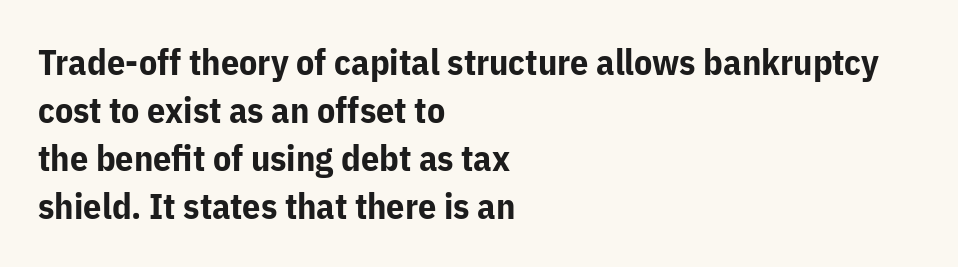
Q: Is the text bold? A: Yes.
Q: Is the text italic (slanted)? A: No, it is upright.
Q: Is the typeface a serif or a sans-serif typeface? A: Sans-serif.
Q: Is the text underlined? A: No.
Q: How is the paragraph aligned? A: Left-aligned.
Q: Is the spacing between letters normal or unusually wide? A: Normal.
Q: Is the spacing between lines tight, normal or loose? A: Normal.
Q: Width (condensed, normal, or wide)? A: Normal.
Q: Stroke contrast? A: Low.
Q: x-height? A: Medium.
Q: Monospaced? A: No.
